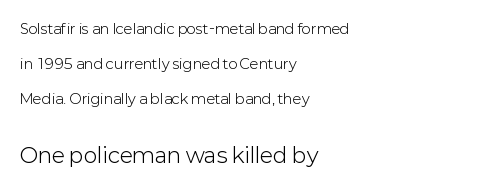
The image shows 21 px text type, upright; set left-aligned, loose line spacing (2.5x), normal letter spacing, not underlined; the second (bottom) block is 1.5x larger.
